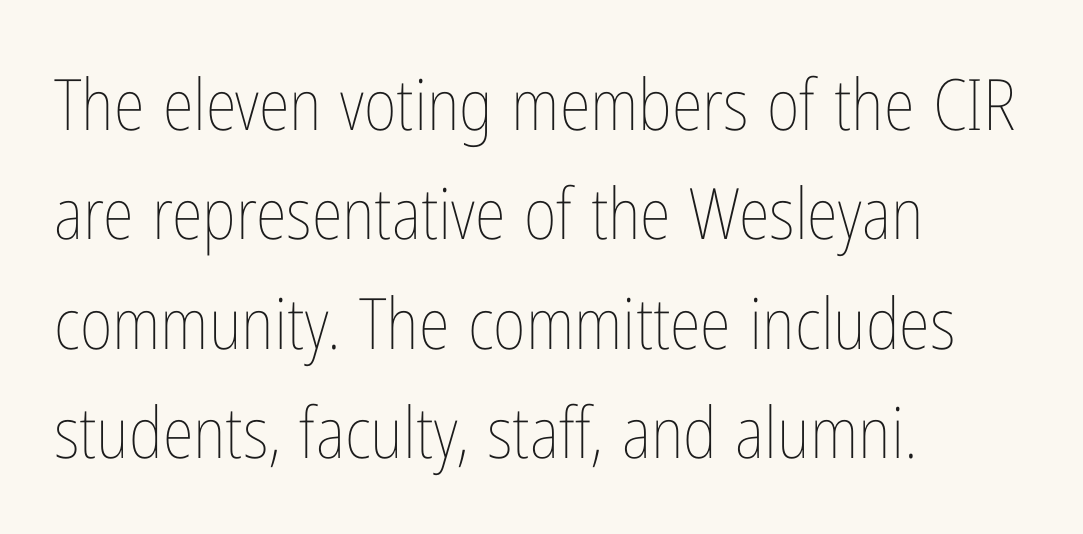
One-word summary of the alignment: left. Think of a printed novel: that variable character pitch is what you see here. The glyphs are unaccompanied by any horizontal stroke below them. If you measured baseline to baseline, you'd find a middling distance. Nothing heavy about these letters — not bold at all. Students, note that the glyphs here touch the page at normal intervals.
